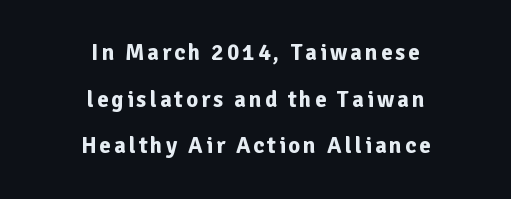
{"italic": "no", "bold": "yes", "underline": "no", "align": "center", "line_spacing": "loose", "line_spacing_ratio": 2.03, "glyph_px": 23}
